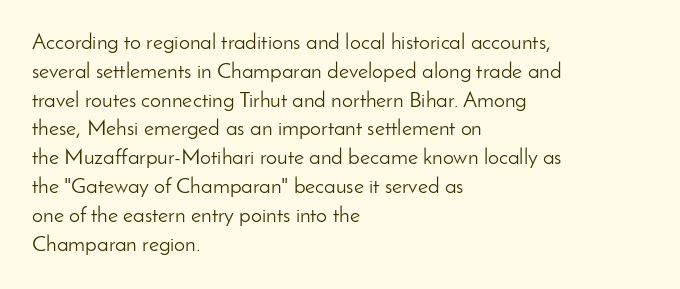
Q: Is the text bold? A: No.
Q: Is the text italic (slanted)? A: No, it is upright.
Q: Is the text underlined? A: No.
Q: How is the paragraph aligned? A: Left-aligned.
Q: Is the spacing between letters normal or unusually wide? A: Normal.
Q: Is the spacing between lines tight, normal or loose? A: Normal.
